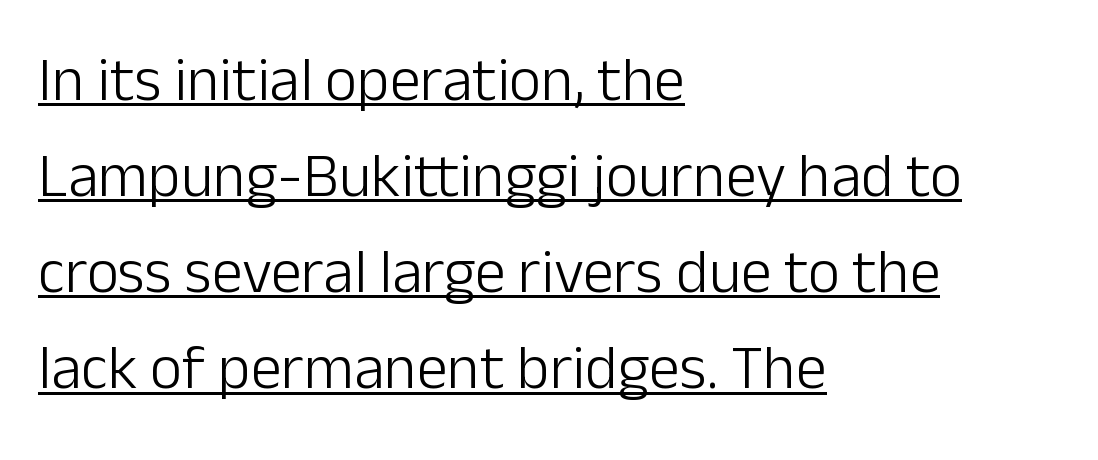
Q: Is the text bold? A: No.
Q: Is the text italic (slanted)? A: No, it is upright.
Q: Is the typeface a serif or a sans-serif typeface? A: Sans-serif.
Q: Is the text underlined? A: Yes.
Q: How is the paragraph aligned? A: Left-aligned.
Q: Is the spacing between letters normal or unusually wide? A: Normal.
Q: Is the spacing between lines tight, normal or loose? A: Normal.
Q: Width (condensed, normal, or wide)? A: Normal.
Q: Stroke contrast? A: Low.
Q: x-height? A: Medium.
Q: Monospaced? A: No.
